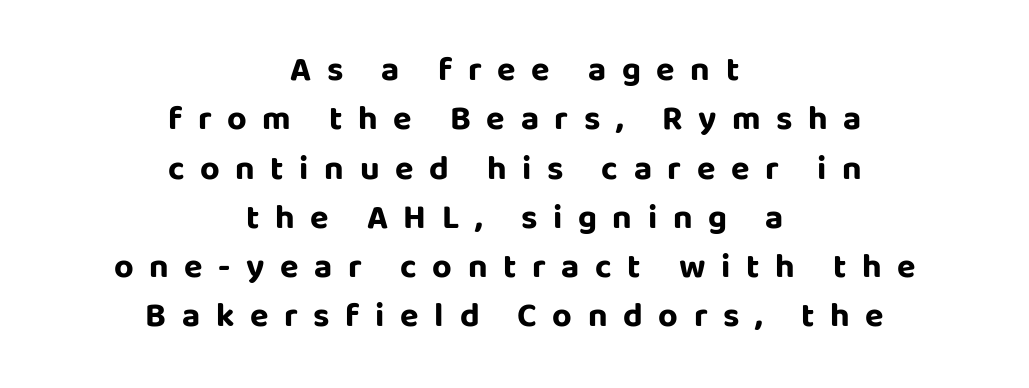
The image shows 34 px bold sans-serif type, upright; set centered, normal line spacing (1.45x), unusually wide letter spacing (+0.46 em), not underlined; low stroke contrast and a large x-height.
